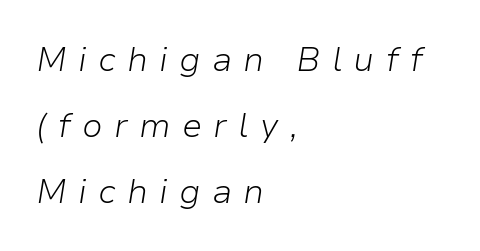
Check the space under the baseline: it is left empty. The face used here is proportionally spaced, like ordinary book or web type. A quiet, ordinary-to-light weight characterises the typeface. Loose tracking; the words dissolve into strings of separated letters. Line beginnings align vertically; line endings do not. The whole block is typeset with a tilt.
